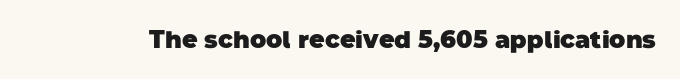
Q: Is the text bold? A: Yes.
Q: Is the text underlined? A: No.
Q: Is the spacing between letters normal or unusually wide? A: Normal.
